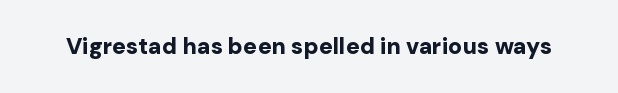
{"italic": "no", "bold": "yes", "underline": "no", "letter_spacing": "normal", "letter_spacing_em": 0.0, "glyph_px": 23}
